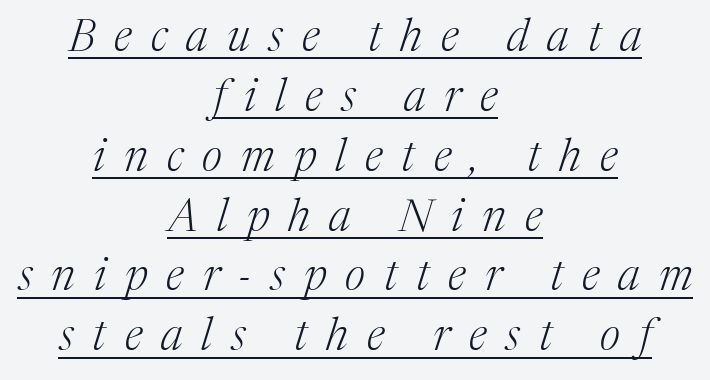
{"serif": "yes", "italic": "yes", "lean": "right", "slant_degrees": 17, "bold": "no", "weight": "light", "width": "normal", "stroke_contrast": "medium", "x_height": "medium", "monospaced": "no", "underline": "yes", "align": "center", "line_spacing": "normal", "line_spacing_ratio": 1.33, "letter_spacing": "wide", "letter_spacing_em": 0.42, "glyph_px": 45}
